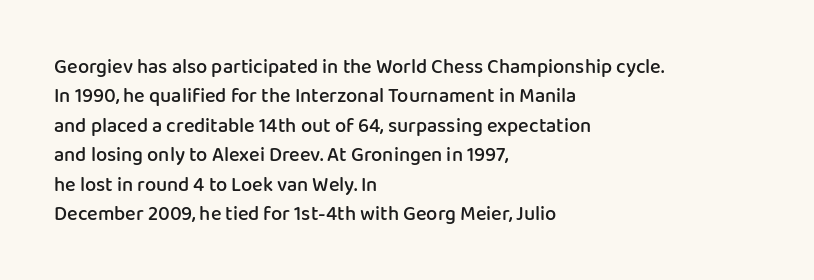
A bare baseline throughout the passage. Vertically, the passage feels balanced, rows spaced as you'd expect. Horizontal alignment here is leftward, the default for most running prose. Is the type bold? Partly — it's a semibold, heavier than regular but not fully bold.
